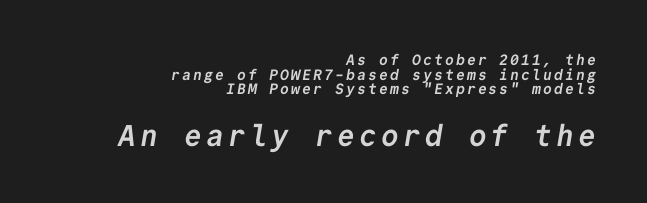
The image shows 30 px semibold sans-serif type, monospaced; set right-aligned, tight line spacing (0.97x), not underlined; the second (bottom) block is 2.0x larger; low stroke contrast and a medium x-height.
